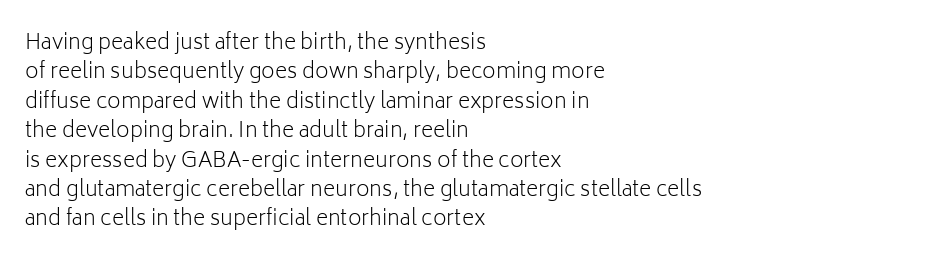
The image shows 21 px text type, upright; set left-aligned, normal line spacing (1.4x), normal letter spacing, not underlined.
